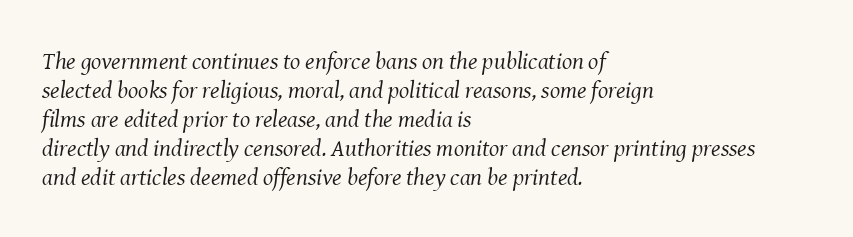
The specimen omits any rule beneath the text block's lines. The typesetter chose a ragged-right arrangement here. Every character sits at an angle, as italics do. Standard letterfit; no display-style spreading of the glyphs. No chunkiness to these letters — they're not bold.
